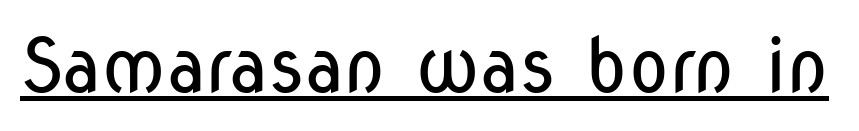
Q: Is the text bold? A: No.
Q: Is the text italic (slanted)? A: No, it is upright.
Q: Is the typeface a serif or a sans-serif typeface? A: Sans-serif.
Q: Is the text underlined? A: Yes.
Q: Is the spacing between letters normal or unusually wide? A: Normal.
Q: Width (condensed, normal, or wide)? A: Condensed.
Q: Stroke contrast? A: Low.
Q: x-height? A: Medium.
Q: Monospaced? A: No.
